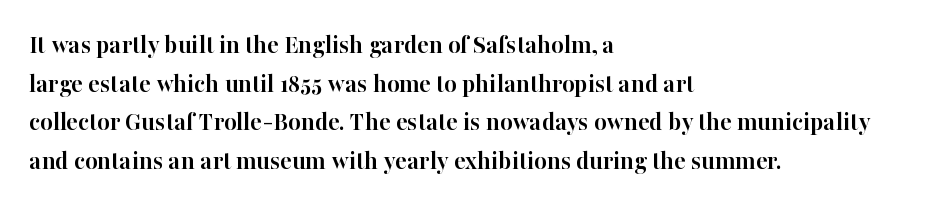
{"italic": "no", "bold": "yes", "underline": "no", "align": "left", "line_spacing": "normal", "line_spacing_ratio": 1.43, "letter_spacing": "normal", "letter_spacing_em": 0.0, "glyph_px": 27}
